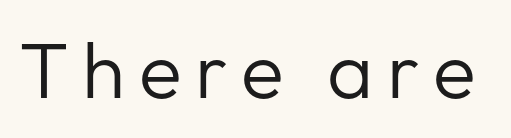
Q: Is the text bold? A: No.
Q: Is the text italic (slanted)? A: No, it is upright.
Q: Is the typeface a serif or a sans-serif typeface? A: Sans-serif.
Q: Is the text underlined? A: No.
Q: Width (condensed, normal, or wide)? A: Normal.
Q: Stroke contrast? A: Low.
Q: x-height? A: Medium.
Q: Monospaced? A: No.
